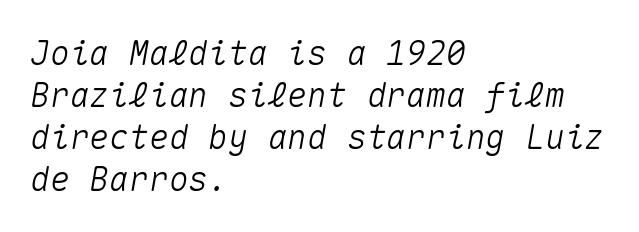
Q: Is the text italic (slanted)? A: Yes, it leans right by about 10 degrees.
Q: Is the text underlined? A: No.
Q: How is the paragraph aligned? A: Left-aligned.
Q: Is the spacing between letters normal or unusually wide? A: Normal.
Q: Is the spacing between lines tight, normal or loose? A: Normal.
Q: Width (condensed, normal, or wide)? A: Normal.
Q: Stroke contrast? A: Medium.
Q: x-height? A: Medium.
Q: Monospaced? A: Yes.
